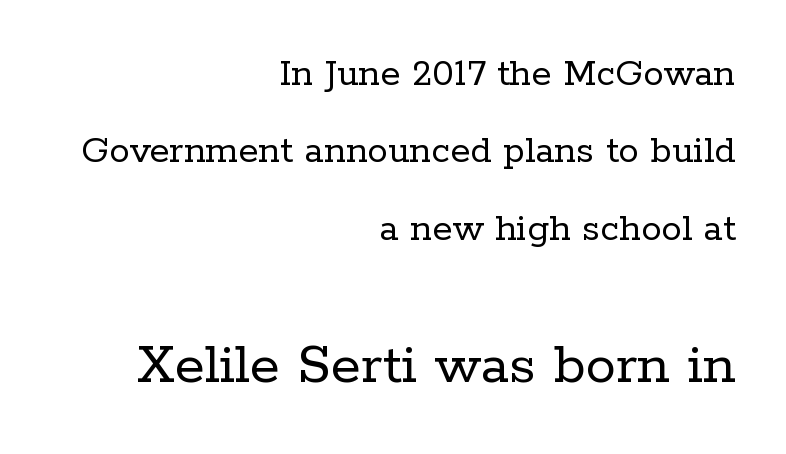
{"serif": "yes", "italic": "no", "bold": "no", "weight": "regular", "width": "normal", "stroke_contrast": "low", "x_height": "medium", "monospaced": "no", "underline": "no", "align": "right", "line_spacing_ratio": 1.89, "letter_spacing": "normal", "letter_spacing_em": 0.0, "larger_block": "second", "size_ratio": 1.49, "glyph_px": 61}
